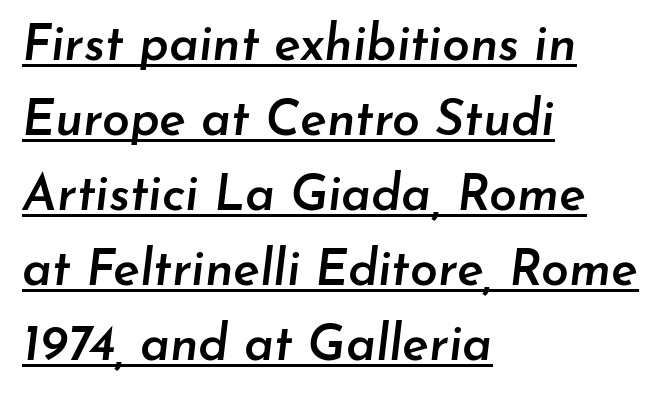
Q: Is the text bold? A: Semi-bold.
Q: Is the text italic (slanted)? A: Yes, it leans right by about 7 degrees.
Q: Is the text underlined? A: Yes.
Q: How is the paragraph aligned? A: Left-aligned.
Q: Is the spacing between letters normal or unusually wide? A: Normal.
Q: Is the spacing between lines tight, normal or loose? A: Normal.
Q: Width (condensed, normal, or wide)? A: Normal.
Q: Stroke contrast? A: Low.
Q: x-height? A: Small.
Q: Monospaced? A: No.
